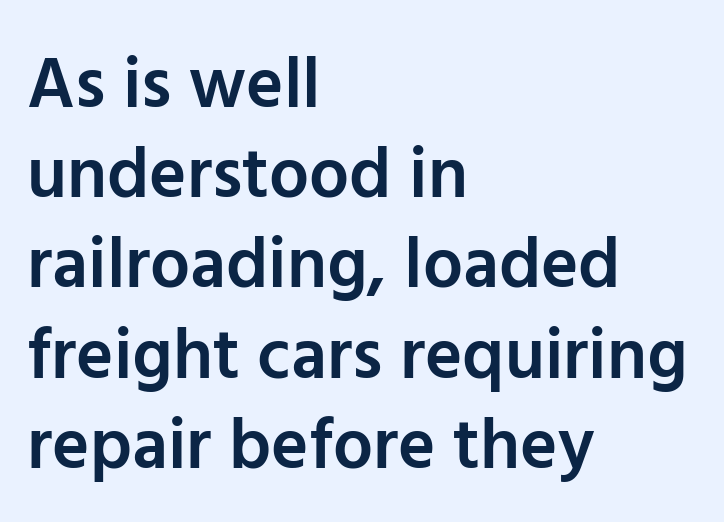
{"serif": "no", "italic": "no", "bold": "semi", "weight": "semibold", "width": "normal", "stroke_contrast": "low", "x_height": "medium", "monospaced": "no", "underline": "no", "align": "left", "line_spacing": "normal", "line_spacing_ratio": 1.27, "letter_spacing": "normal", "letter_spacing_em": 0.0, "glyph_px": 71}
